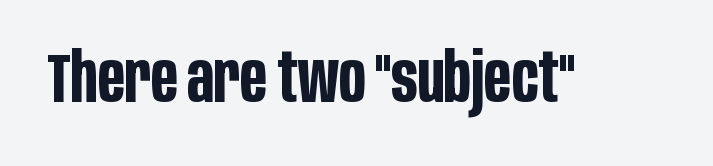
Descenders are the only things crossing below the line. Plenty of ink on the page — the face is bold. Nope, no serifs anywhere on these letters. A typesetter would mark this as roman, not italic. The rendering uses natural spacing where letterforms have individual widths.
